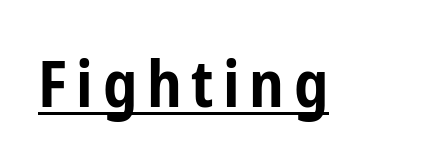
The image shows 64 px bold, condensed sans-serif type, upright; set underlined; low stroke contrast and a medium x-height.
